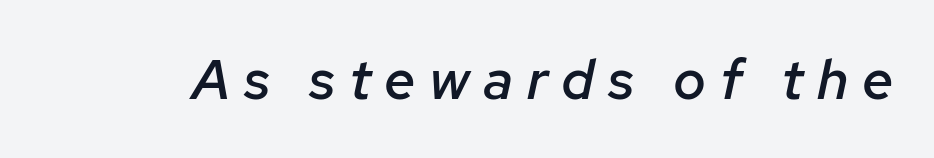
Q: Is the text bold? A: Semi-bold.
Q: Is the text italic (slanted)? A: Yes, it leans right by about 12 degrees.
Q: Is the text underlined? A: No.
Q: Is the spacing between letters normal or unusually wide? A: Unusually wide.
Q: Width (condensed, normal, or wide)? A: Normal.
Q: Stroke contrast? A: Low.
Q: x-height? A: Medium.
Q: Monospaced? A: No.
